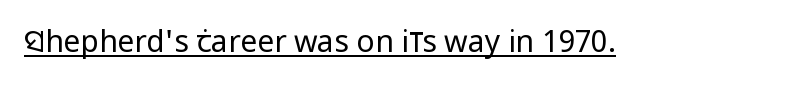
Does a line run under the words? Yes, clearly. Note the varied advance widths — an 'i' is clearly narrower than an 'm'. Examine the stroke ends and you'll find no serifs. Standard letterfit; no display-style spreading of the glyphs.
